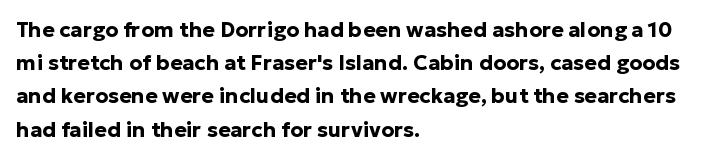
The font is running at its bold setting. Letters rest on an invisible, unmarked baseline. Students, note that the glyphs here touch the page at normal intervals. The rendering anchors every line to the left-hand side.
